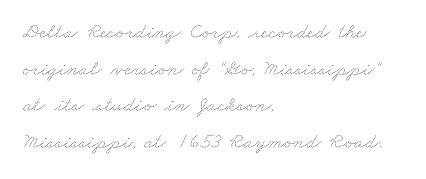
Unmarked baselines from the first word to the last. The setting favours the left margin, as ordinary paragraphs usually do. A quiet, ordinary-to-light weight characterises the typeface. Between one letter and the next there's only the usual sliver of space.
